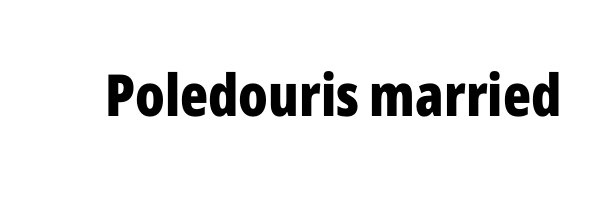
Q: Is the text bold? A: Yes.
Q: Is the text italic (slanted)? A: No, it is upright.
Q: Is the typeface a serif or a sans-serif typeface? A: Sans-serif.
Q: Is the text underlined? A: No.
Q: Is the spacing between letters normal or unusually wide? A: Normal.
Q: Width (condensed, normal, or wide)? A: Condensed.
Q: Stroke contrast? A: Low.
Q: x-height? A: Medium.
Q: Monospaced? A: No.
